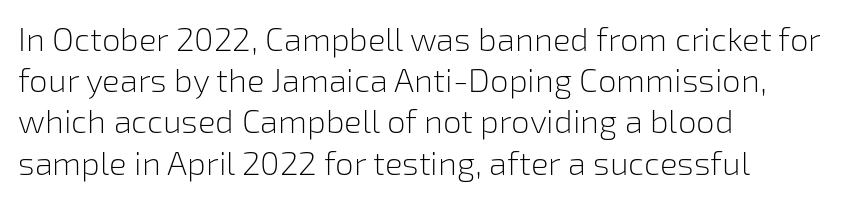
The letters carry no serifs — their stems end cleanly without finishing strokes. The font's upright variant was chosen for this text. You could not count columns in this text — the font is proportionally spaced. Letters rest on an invisible, unmarked baseline. Here the glyphs are tracked normally, forming tight word shapes.
